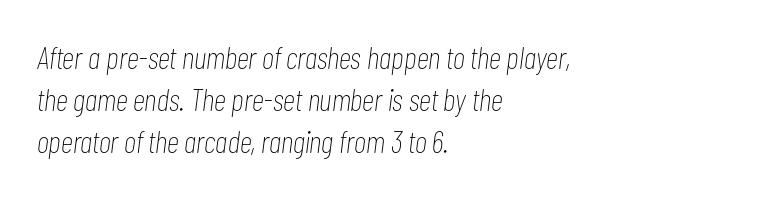
Q: Is the text bold? A: No.
Q: Is the text italic (slanted)? A: Yes, it leans right by about 7 degrees.
Q: Is the text underlined? A: No.
Q: How is the paragraph aligned? A: Left-aligned.
Q: Is the spacing between letters normal or unusually wide? A: Normal.
Q: Is the spacing between lines tight, normal or loose? A: Normal.
Q: Width (condensed, normal, or wide)? A: Condensed.
Q: Stroke contrast? A: Low.
Q: x-height? A: Medium.
Q: Monospaced? A: No.
